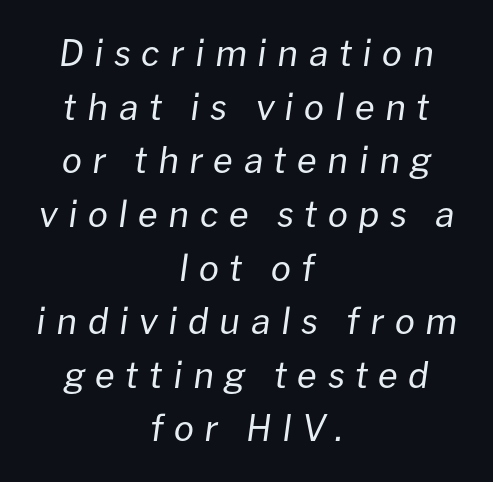
Q: Is the text bold? A: No.
Q: Is the text italic (slanted)? A: Yes, it leans right by about 8 degrees.
Q: Is the text underlined? A: No.
Q: How is the paragraph aligned? A: Centered.
Q: Is the spacing between letters normal or unusually wide? A: Unusually wide.
Q: Is the spacing between lines tight, normal or loose? A: Normal.
Q: Width (condensed, normal, or wide)? A: Normal.
Q: Stroke contrast? A: Low.
Q: x-height? A: Medium.
Q: Monospaced? A: No.
